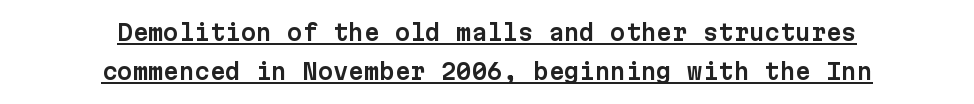
Honestly, the underline is the first thing you notice here. Students, note that the glyphs here touch the page at normal intervals. Leftover space on each line is divided equally before and after the words. Vertical strokes here are truly vertical.
